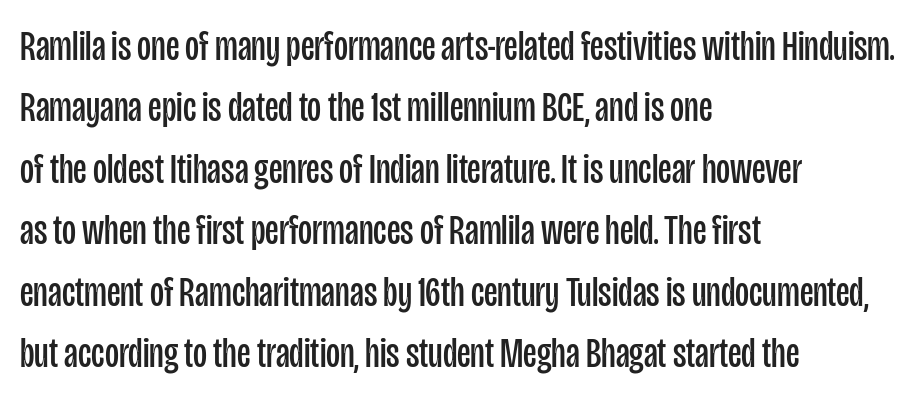
Q: Is the text bold? A: No.
Q: Is the text italic (slanted)? A: No, it is upright.
Q: Is the typeface a serif or a sans-serif typeface? A: Sans-serif.
Q: Is the text underlined? A: No.
Q: How is the paragraph aligned? A: Left-aligned.
Q: Is the spacing between letters normal or unusually wide? A: Normal.
Q: Is the spacing between lines tight, normal or loose? A: Normal.
Q: Width (condensed, normal, or wide)? A: Condensed.
Q: Stroke contrast? A: Low.
Q: x-height? A: Large.
Q: Monospaced? A: No.
